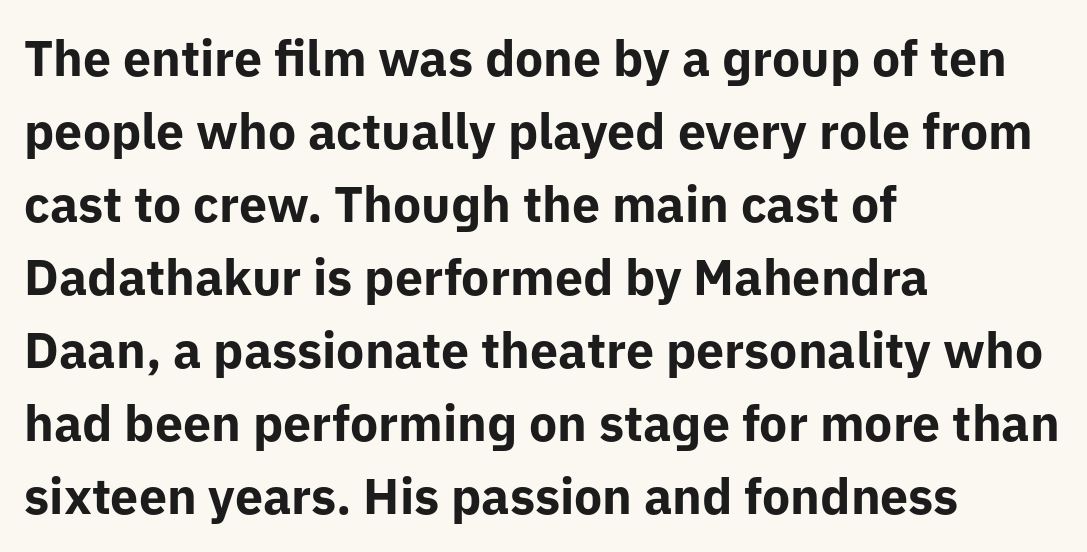
{"serif": "no", "italic": "no", "bold": "yes", "weight": "bold", "width": "normal", "stroke_contrast": "low", "x_height": "medium", "monospaced": "no", "underline": "no", "align": "left", "line_spacing": "normal", "line_spacing_ratio": 1.46, "letter_spacing": "normal", "letter_spacing_em": 0.0, "glyph_px": 50}
